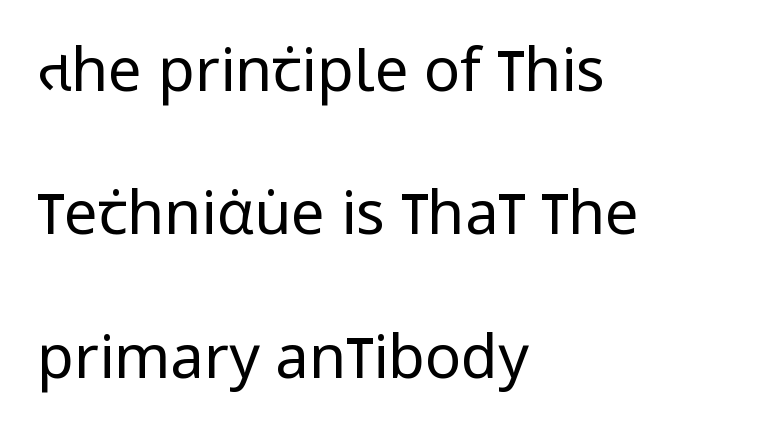
The image shows 60 px regular-weight, condensed sans-serif type, upright; set left-aligned, loose line spacing (2.39x), normal letter spacing, not underlined; low stroke contrast and a large x-height.
